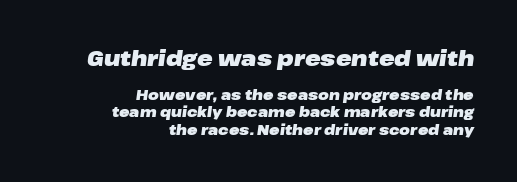
{"italic": "yes", "lean": "right", "slant_degrees": 8, "bold": "yes", "underline": "no", "align": "right", "line_spacing_ratio": 1.22, "letter_spacing": "normal", "letter_spacing_em": 0.0, "larger_block": "first", "size_ratio": 1.5, "glyph_px": 21}
